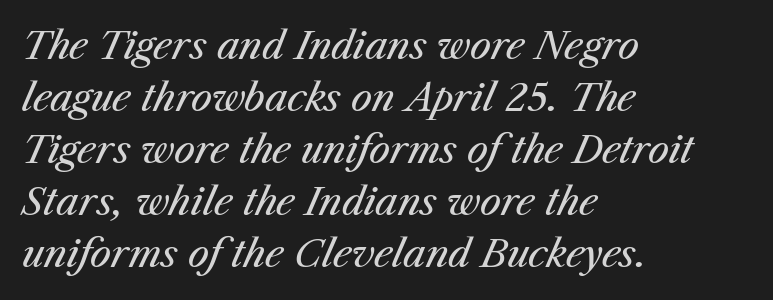
Q: Is the text bold? A: No.
Q: Is the text italic (slanted)? A: Yes, it leans right by about 23 degrees.
Q: Is the text underlined? A: No.
Q: How is the paragraph aligned? A: Left-aligned.
Q: Is the spacing between letters normal or unusually wide? A: Normal.
Q: Is the spacing between lines tight, normal or loose? A: Normal.
Q: Width (condensed, normal, or wide)? A: Normal.
Q: Stroke contrast? A: Medium.
Q: x-height? A: Medium.
Q: Monospaced? A: No.
